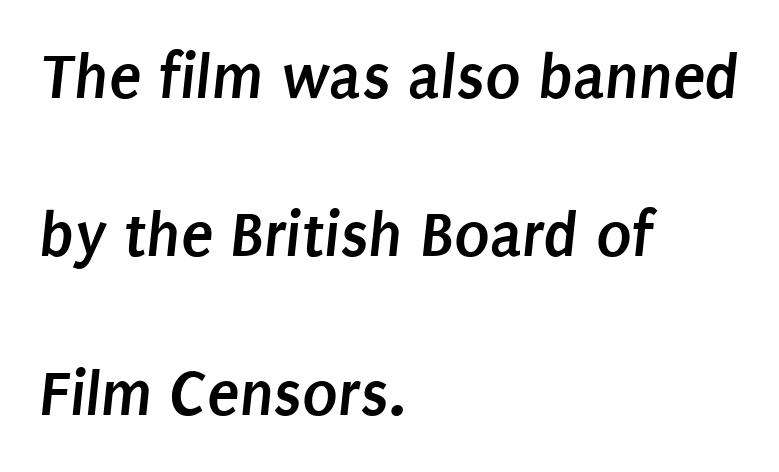
Q: Is the text bold? A: Yes.
Q: Is the typeface a serif or a sans-serif typeface? A: Sans-serif.
Q: Is the text underlined? A: No.
Q: How is the paragraph aligned? A: Left-aligned.
Q: Is the spacing between letters normal or unusually wide? A: Normal.
Q: Is the spacing between lines tight, normal or loose? A: Loose.
Q: Width (condensed, normal, or wide)? A: Condensed.
Q: Stroke contrast? A: Low.
Q: x-height? A: Large.
Q: Monospaced? A: No.
